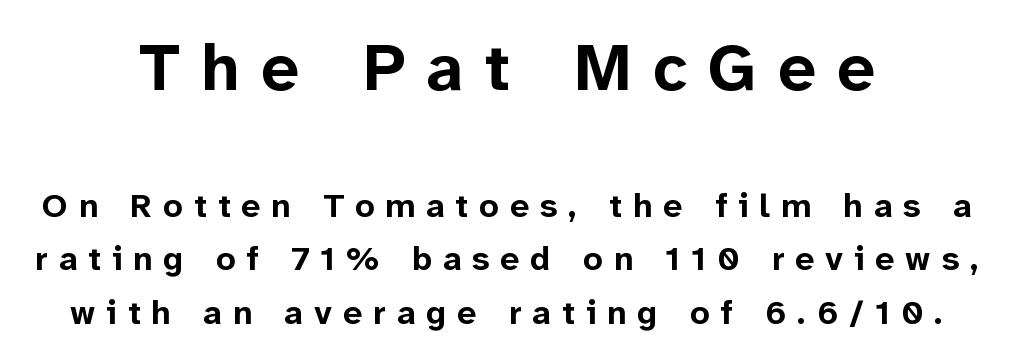
{"serif": "no", "italic": "no", "bold": "yes", "weight": "bold", "width": "normal", "stroke_contrast": "low", "x_height": "medium", "monospaced": "no", "underline": "no", "align": "center", "line_spacing": "normal", "line_spacing_ratio": 1.57, "letter_spacing": "wide", "letter_spacing_em": 0.32, "larger_block": "first", "size_ratio": 1.97, "glyph_px": 67}
